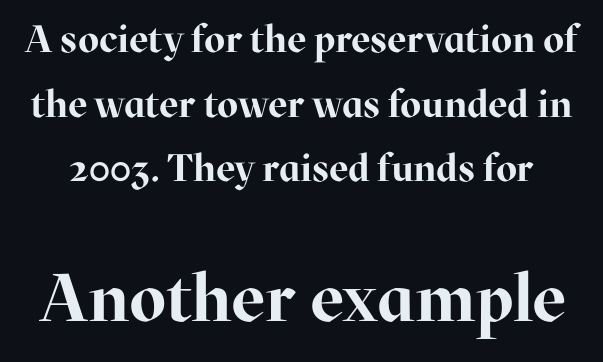
{"serif": "yes", "italic": "no", "bold": "yes", "weight": "bold", "width": "normal", "stroke_contrast": "high", "x_height": "medium", "monospaced": "no", "underline": "no", "line_spacing": "normal", "line_spacing_ratio": 1.7, "letter_spacing": "normal", "letter_spacing_em": 0.0, "larger_block": "second", "size_ratio": 1.76, "glyph_px": 67}
